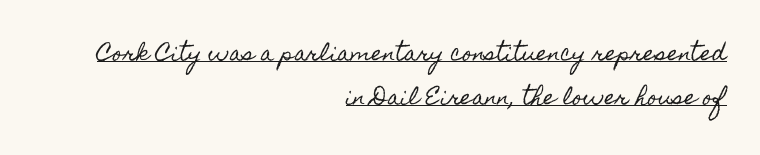
Q: Is the text italic (slanted)? A: Yes.
Q: Is the text underlined? A: Yes.
Q: How is the paragraph aligned? A: Right-aligned.
Q: Is the spacing between letters normal or unusually wide? A: Normal.
Q: Is the spacing between lines tight, normal or loose? A: Loose.
